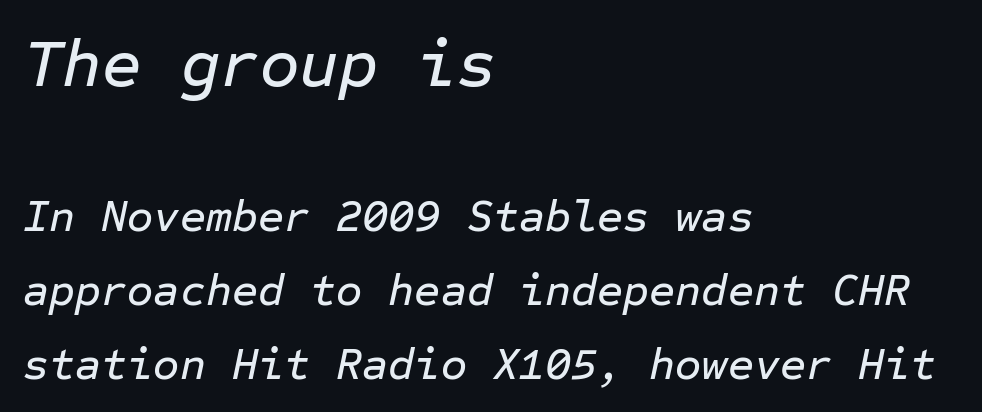
Honestly, the row spacing looks completely unremarkable. The block sitting higher on the canvas is the one with enlarged characters. The rendering uses typewriter-style spacing with identical character cells. Default kerning and tracking; the words read as compact shapes. The face used here has a pronounced slope to its letters.
